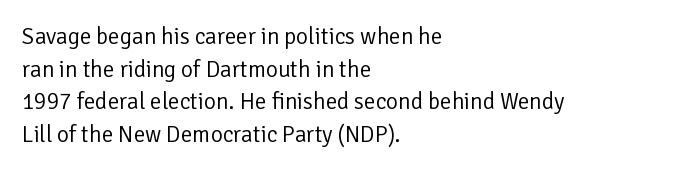
Characters follow at the spacing the type designer built in. The letterforms sit at book weight or below. Rendered with straight, roman letterforms. The rows are spaced the way most documents space them. The strip under each line holds only bare page.
